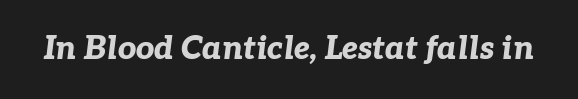
Nobody touched the tracking dial on this one. Every character sits at an angle, as italics do. Typographic density is high because the face is bold. The passage shown is typed in a proportional face where columns would drift.
